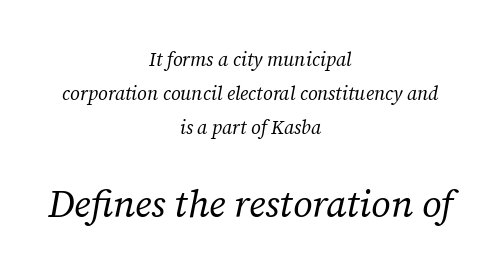
Summary of weight: not heavy and not bold. Reading top to bottom, the characters get bigger at the block break. Letters rest on an invisible, unmarked baseline. The text block is weighted toward neither margin, spreading evenly from the middle. The rendering keeps characters at their native spacing.
